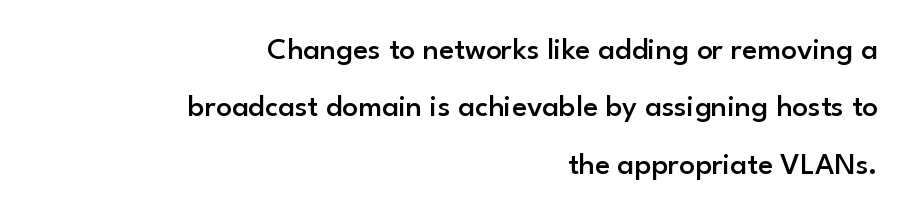
{"serif": "no", "italic": "no", "bold": "semi", "weight": "semibold", "width": "normal", "stroke_contrast": "low", "x_height": "small", "monospaced": "no", "underline": "no", "align": "right", "line_spacing_ratio": 1.85, "letter_spacing": "normal", "letter_spacing_em": 0.0, "glyph_px": 31}
